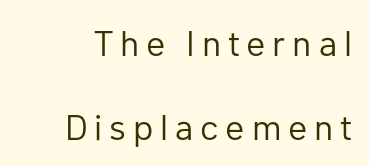
Vertical spacing — loose. These lines are rendered in a variable-pitch font. The text was rendered using a sans face with plain stroke endings. This reads as an unemphasized weight, regular at the heaviest. This sample uses an upright cut, with every glyph sitting square on the baseline. Check under the words: just untouched page.
